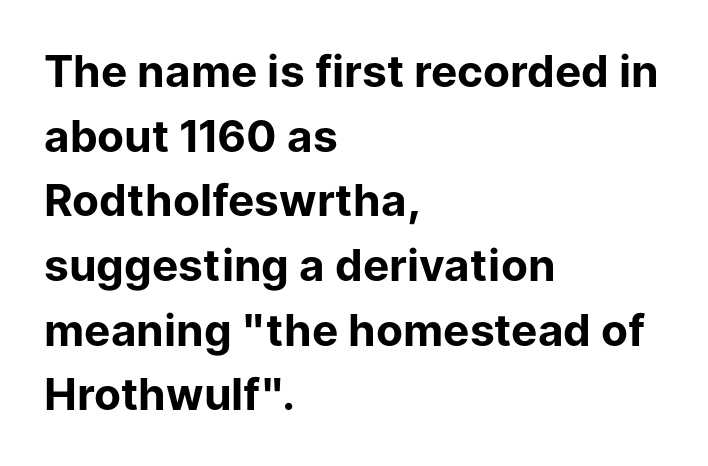
{"serif": "no", "italic": "no", "bold": "yes", "weight": "bold", "width": "normal", "stroke_contrast": "low", "x_height": "medium", "monospaced": "no", "underline": "no", "align": "left", "line_spacing": "normal", "line_spacing_ratio": 1.47, "letter_spacing": "normal", "letter_spacing_em": 0.0, "glyph_px": 44}
